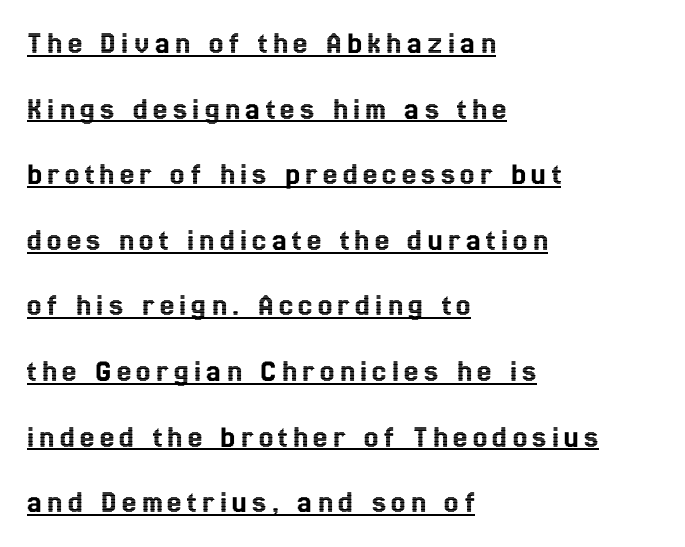
Caption: lettering with a line underneath. These lines were composed using upright roman letters. The face used here is proportionally spaced, like ordinary book or web type. Loosely led — the rows are spread out. Reading down the block, your eye returns to a fixed left position each line.
